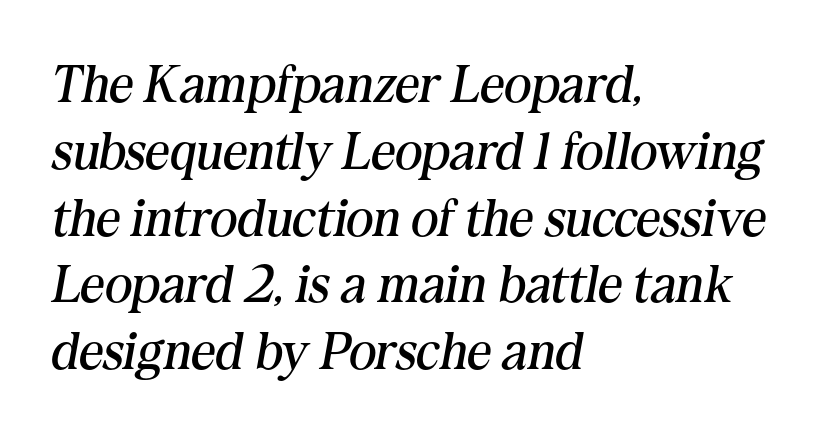
An italicized treatment has been applied to the whole sample. Vertical spacing — default. Weight class: somewhere from thin through regular. Caption: standard tracking, unaltered.
